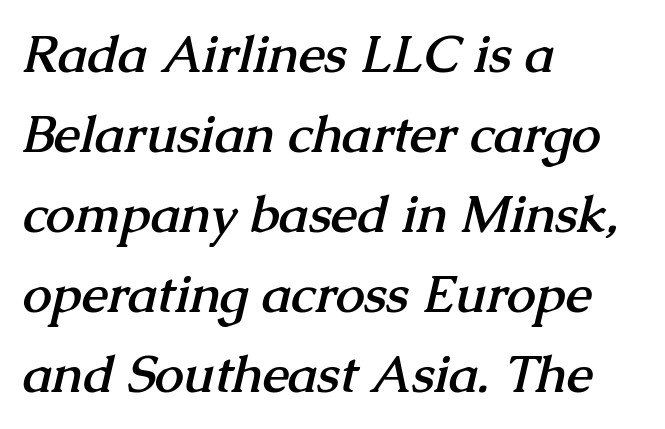
Q: Is the text bold? A: Yes.
Q: Is the typeface a serif or a sans-serif typeface? A: Serif.
Q: Is the text underlined? A: No.
Q: How is the paragraph aligned? A: Left-aligned.
Q: Is the spacing between letters normal or unusually wide? A: Normal.
Q: Is the spacing between lines tight, normal or loose? A: Normal.
Q: Width (condensed, normal, or wide)? A: Normal.
Q: Stroke contrast? A: Medium.
Q: x-height? A: Medium.
Q: Monospaced? A: No.
